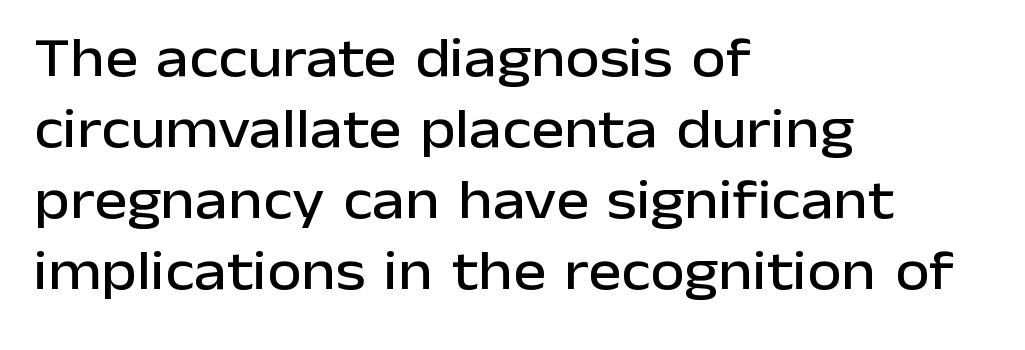
Serif or sans? Sans — the stroke terminals are bare. The passage is arranged the way most books set body copy — flush left. Every character sits straight up, as roman type does. Normally led — the rows are evenly, conventionally spaced. The baseline area is clear.
